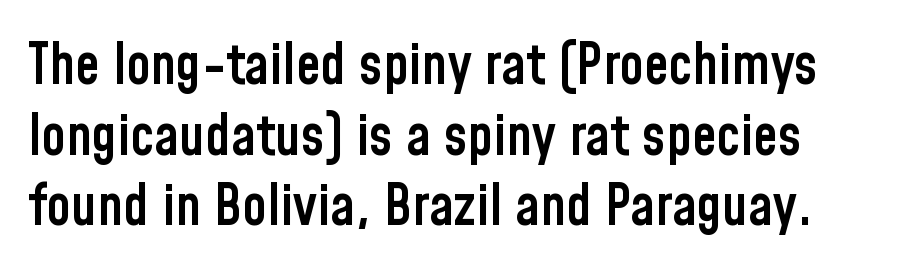
Unlike italic type, these characters show no tilt at all. Spacing verdict: proportional, widths tailored to each character. Typeset ragged right — the left edge is the straight one. Each letter's strokes conclude bluntly, with no projecting serifs. These words are printed semibold, heavier than regular yet not bold.
